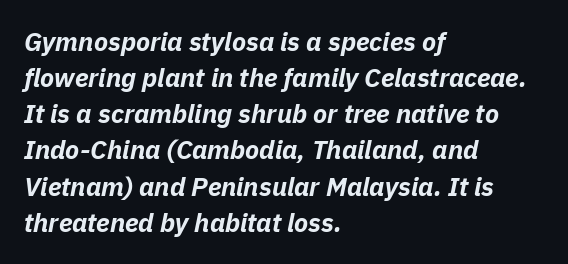
Q: Is the text bold? A: Yes.
Q: Is the text italic (slanted)? A: Yes, it leans right by about 11 degrees.
Q: Is the text underlined? A: No.
Q: How is the paragraph aligned? A: Left-aligned.
Q: Is the spacing between letters normal or unusually wide? A: Normal.
Q: Is the spacing between lines tight, normal or loose? A: Normal.
